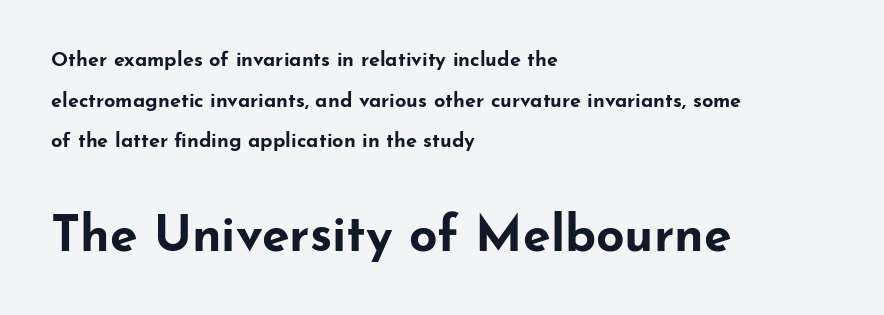
The image shows 50 px bold, wide sans-serif type, upright; set left-aligned, loose line spacing (2.03x), normal letter spacing, not underlined; the second (bottom) block is 2.5x larger; low stroke contrast and a small x-height.
